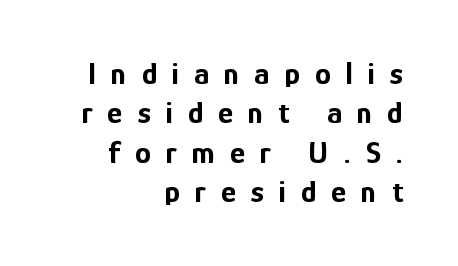
Q: Is the text bold? A: Yes.
Q: Is the text italic (slanted)? A: No, it is upright.
Q: Is the typeface a serif or a sans-serif typeface? A: Sans-serif.
Q: Is the text underlined? A: No.
Q: How is the paragraph aligned? A: Right-aligned.
Q: Is the spacing between letters normal or unusually wide? A: Unusually wide.
Q: Width (condensed, normal, or wide)? A: Condensed.
Q: Stroke contrast? A: Low.
Q: x-height? A: Medium.
Q: Monospaced? A: No.
